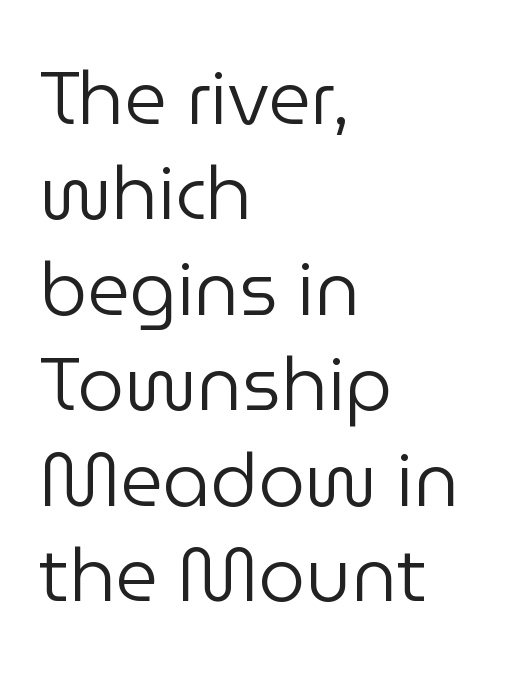
Stems and bowls with no extra thickness — not bold. The typesetter chose a ragged-right arrangement here. Nope, not italic — everything's standing straight. Evenly set lines give the paragraph a standard silhouette. The foot of each line stays bare and open.
